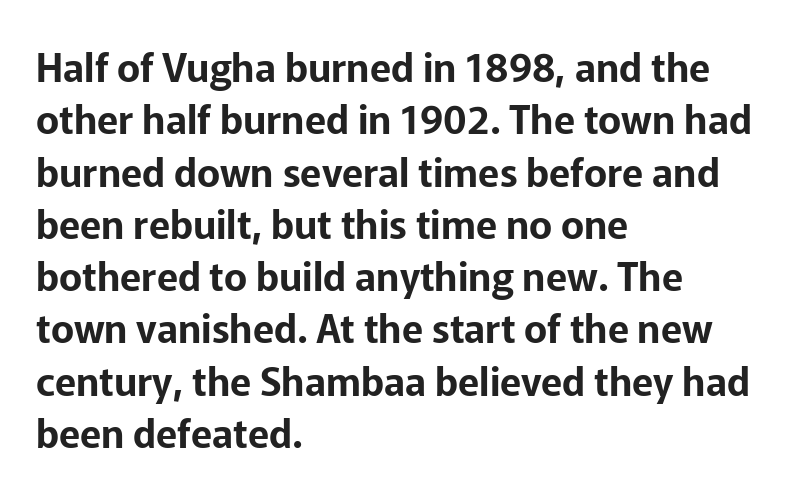
The letters stand upright; this is a roman face. Look at the tracking — it's just the regular setting, nothing added. Unmarked baselines from the first word to the last. The paragraph shown leans on its left margin.
